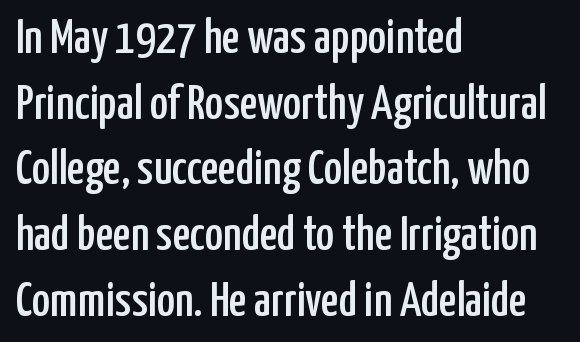
The image shows 49 px condensed sans-serif type, upright; set left-aligned, normal line spacing (1.34x), normal letter spacing, not underlined; low stroke contrast and a medium x-height.
